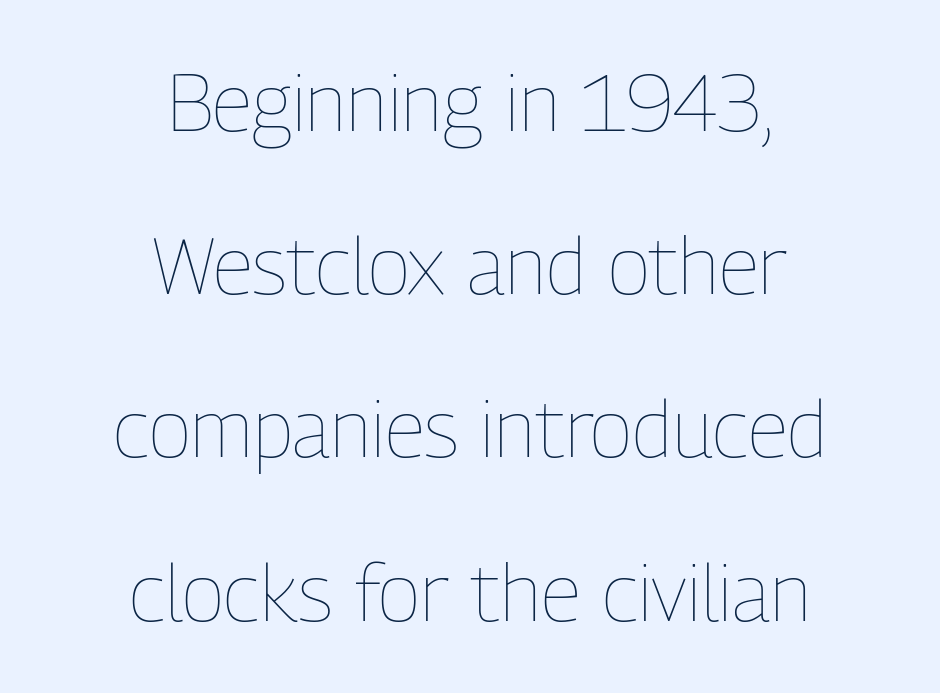
{"italic": "no", "bold": "no", "weight": "thin", "width": "condensed", "stroke_contrast": "low", "x_height": "medium", "monospaced": "no", "underline": "no", "align": "center", "line_spacing": "loose", "line_spacing_ratio": 2.04, "letter_spacing": "normal", "letter_spacing_em": 0.0, "glyph_px": 80}
